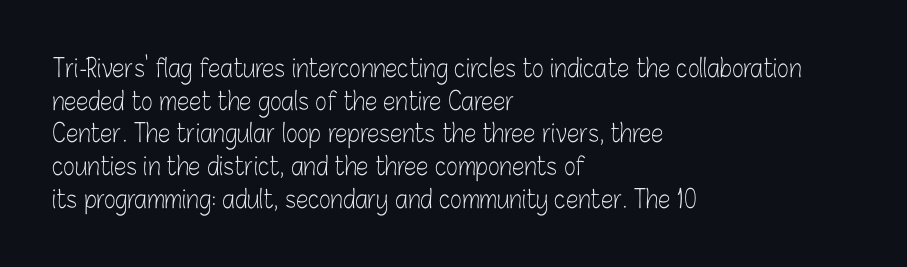
{"italic": "no", "bold": "no", "underline": "no", "align": "left", "line_spacing": "normal", "line_spacing_ratio": 1.31, "letter_spacing": "normal", "letter_spacing_em": 0.0, "glyph_px": 25}
